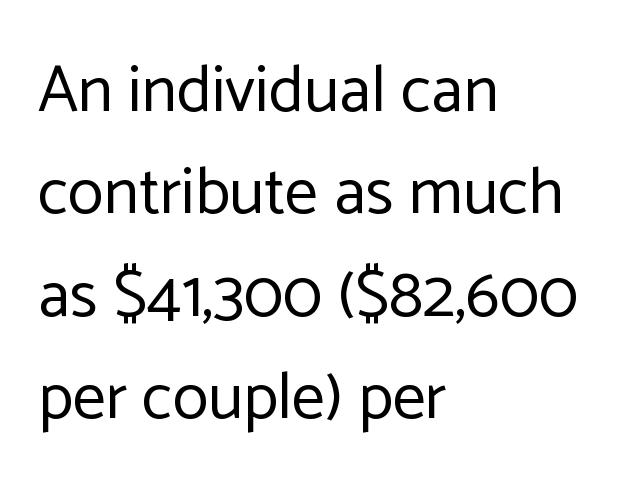
The image shows 66 px regular-weight sans-serif type, upright; set left-aligned, normal line spacing (1.55x), normal letter spacing, not underlined; low stroke contrast and a medium x-height.
